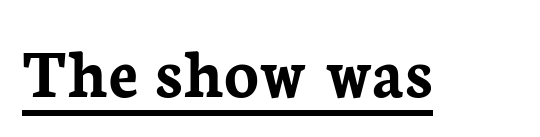
The font family rendered here belongs to the serif group. The tracking reads as untouched default to a designer's eye. The glyphs are accompanied by a horizontal stroke just below them. Every letter is thick-stroked: bold, no question. Note the varied advance widths — an 'i' is clearly narrower than an 'm'. The lettering holds an erect, upright posture throughout.
